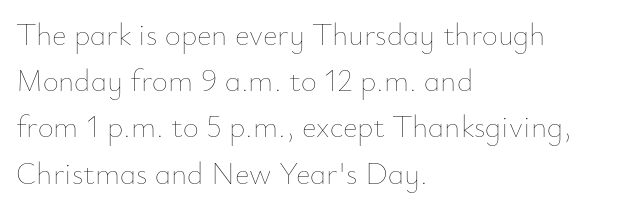
The image shows 31 px thin type, upright; set left-aligned, normal line spacing (1.49x), normal letter spacing, not underlined; low stroke contrast and a small x-height.
